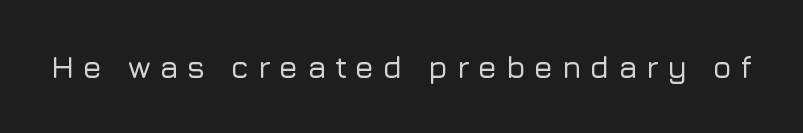
{"serif": "no", "italic": "no", "width": "normal", "stroke_contrast": "low", "x_height": "medium", "monospaced": "no", "underline": "no", "letter_spacing": "wide", "letter_spacing_em": 0.27, "glyph_px": 31}
